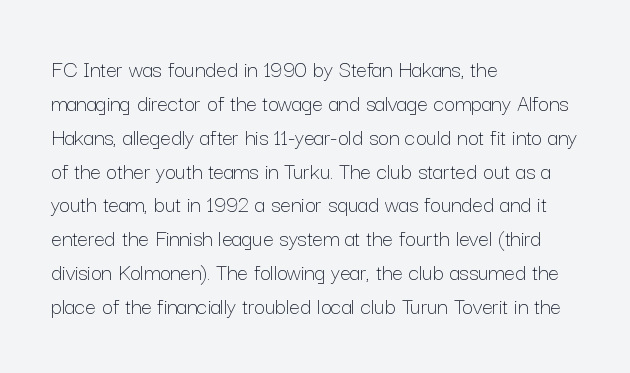
Decoration check: the copy has no underline. Teacher's note: observe the even left margin — that is flush-left alignment. Interline gaps are of average width in this sample. No chunkiness to these letters — they're not bold. These lines were composed using upright roman letters.
